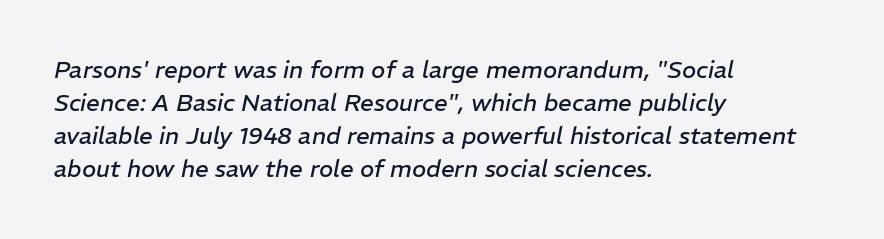
The image shows 24 px text type, italic (leaning right); set left-aligned, normal line spacing (1.38x), normal letter spacing, not underlined.
